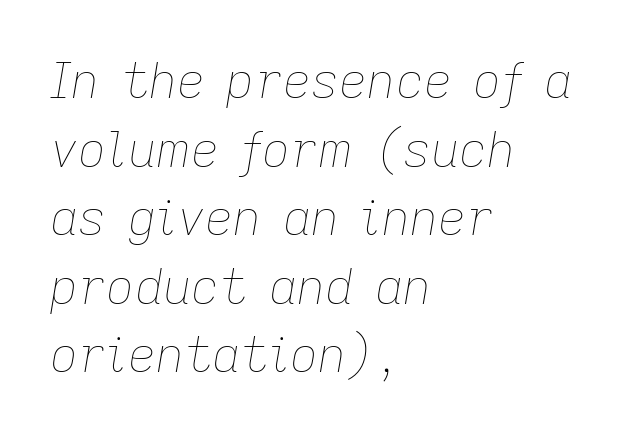
Q: Is the text bold? A: No.
Q: Is the text italic (slanted)? A: Yes, it leans right by about 9 degrees.
Q: Is the text underlined? A: No.
Q: How is the paragraph aligned? A: Left-aligned.
Q: Is the spacing between letters normal or unusually wide? A: Normal.
Q: Is the spacing between lines tight, normal or loose? A: Normal.
Q: Width (condensed, normal, or wide)? A: Normal.
Q: Stroke contrast? A: Low.
Q: x-height? A: Medium.
Q: Monospaced? A: No.
